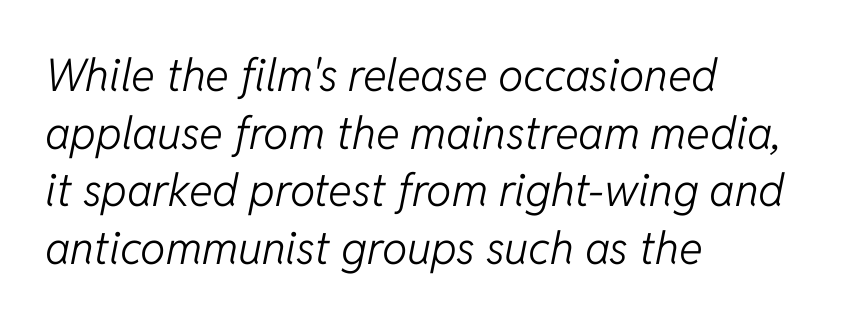
Q: Is the text bold? A: No.
Q: Is the text italic (slanted)? A: Yes, it leans right by about 11 degrees.
Q: Is the text underlined? A: No.
Q: How is the paragraph aligned? A: Left-aligned.
Q: Is the spacing between letters normal or unusually wide? A: Normal.
Q: Is the spacing between lines tight, normal or loose? A: Normal.
Q: Width (condensed, normal, or wide)? A: Normal.
Q: Stroke contrast? A: Low.
Q: x-height? A: Medium.
Q: Monospaced? A: No.
